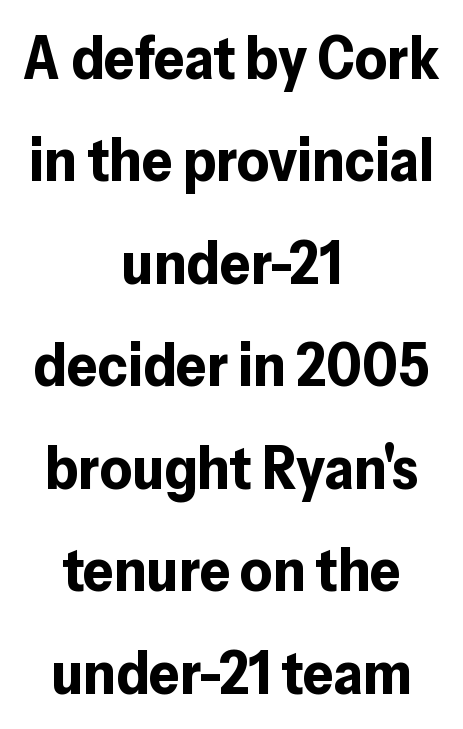
Examine the stroke ends and you'll find no serifs. Descenders hang freely into open space. The block of text has a typical density, with ordinary space between rows. The letters advance in unequal steps, a hallmark of proportional type.
